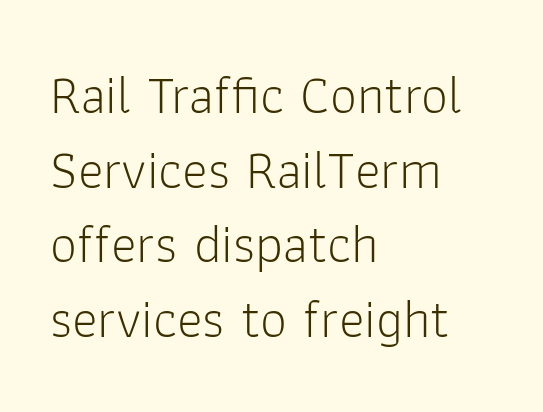
{"serif": "no", "italic": "no", "bold": "no", "weight": "light", "width": "normal", "stroke_contrast": "low", "x_height": "medium", "monospaced": "no", "underline": "no", "align": "left", "line_spacing": "normal", "line_spacing_ratio": 1.38, "letter_spacing": "normal", "letter_spacing_em": 0.0, "glyph_px": 54}
